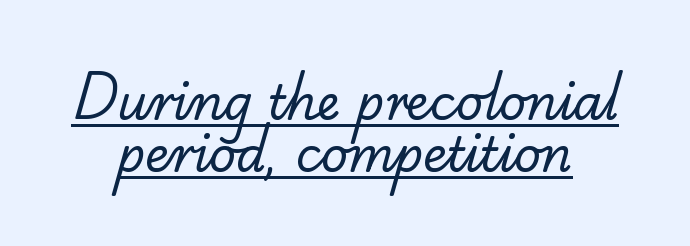
Here the designer chose a conventional face with non-uniform glyph widths. The designer dialed line spacing down below the default. How are the letters spaced? Ordinarily, with no added tracking.
